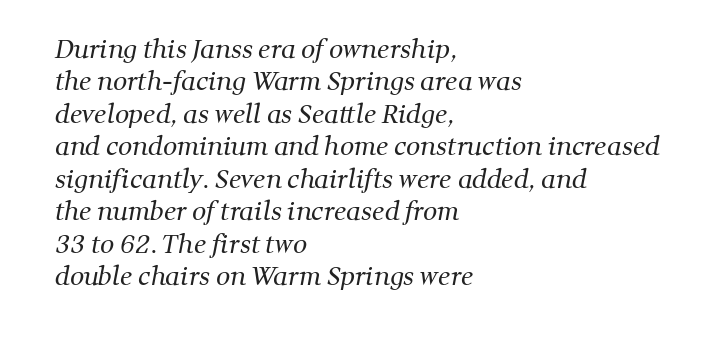
The image shows 25 px text type; set left-aligned, normal line spacing (1.3x), normal letter spacing, not underlined.
